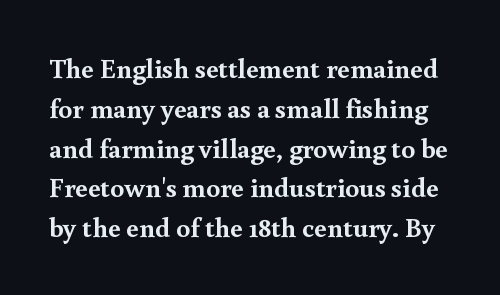
The image shows 28 px semibold serif type, upright; set normal line spacing (1.42x), normal letter spacing, not underlined; a small x-height.
